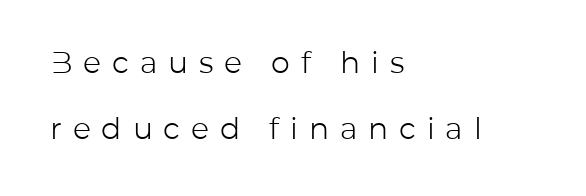
The image shows 30 px light sans-serif type, upright; set left-aligned, loose line spacing (2.21x), unusually wide letter spacing (+0.36 em), not underlined; low stroke contrast and a medium x-height.
